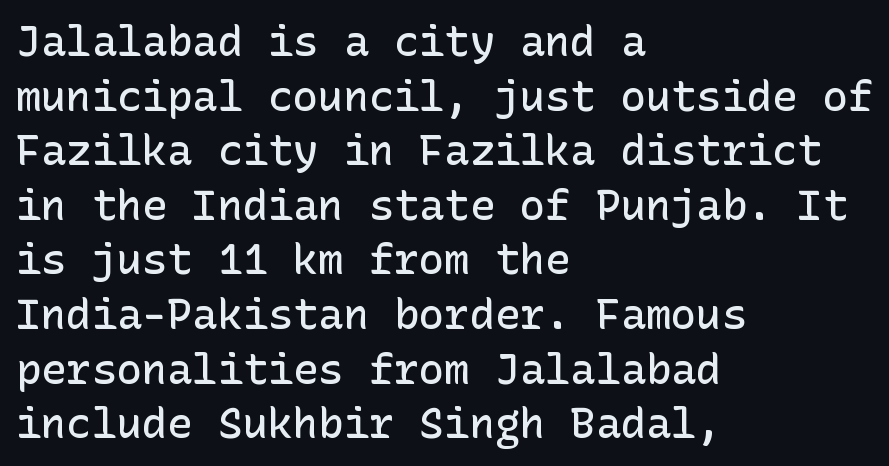
Q: Is the text bold? A: Semi-bold.
Q: Is the text italic (slanted)? A: No, it is upright.
Q: Is the typeface a serif or a sans-serif typeface? A: Sans-serif.
Q: Is the text underlined? A: No.
Q: How is the paragraph aligned? A: Left-aligned.
Q: Is the spacing between letters normal or unusually wide? A: Normal.
Q: Is the spacing between lines tight, normal or loose? A: Normal.
Q: Width (condensed, normal, or wide)? A: Normal.
Q: Stroke contrast? A: Low.
Q: x-height? A: Medium.
